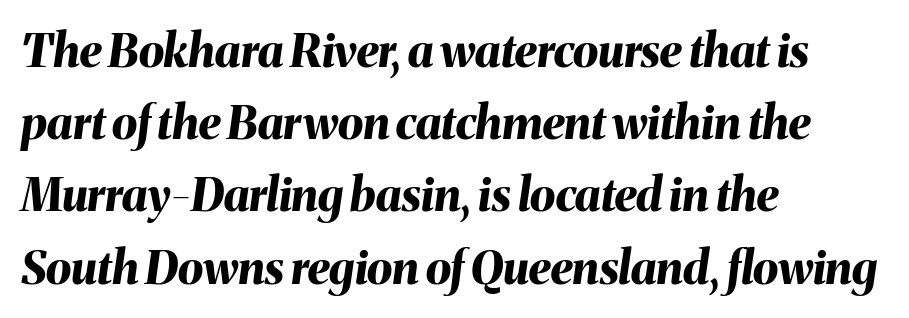
Q: Is the text bold? A: Yes.
Q: Is the text italic (slanted)? A: Yes, it leans right by about 8 degrees.
Q: Is the text underlined? A: No.
Q: How is the paragraph aligned? A: Left-aligned.
Q: Is the spacing between letters normal or unusually wide? A: Normal.
Q: Is the spacing between lines tight, normal or loose? A: Normal.
Q: Width (condensed, normal, or wide)? A: Normal.
Q: Stroke contrast? A: Medium.
Q: x-height? A: Medium.
Q: Monospaced? A: No.
